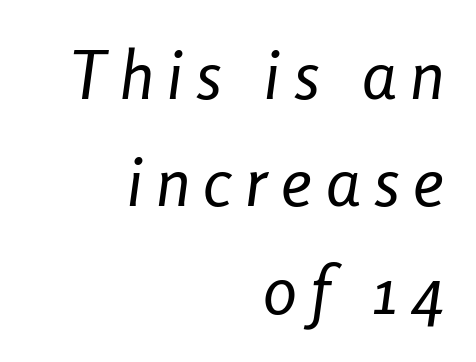
The image shows 68 px regular-weight, condensed type, italic (leaning right); set right-aligned, normal line spacing (1.58x), unusually wide letter spacing (+0.2 em), not underlined; low stroke contrast and a medium x-height.
